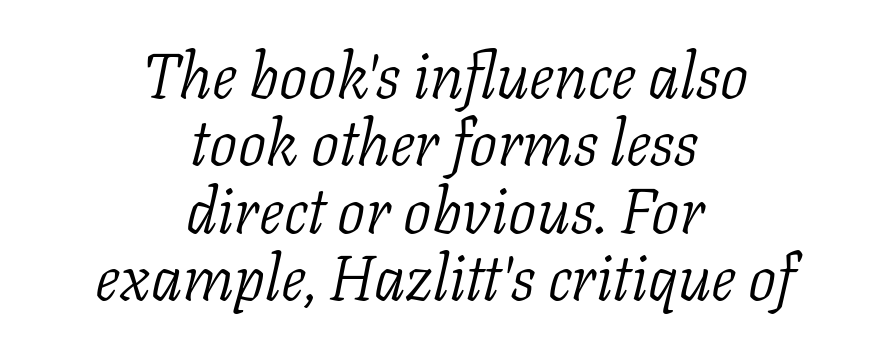
{"serif": "yes", "italic": "yes", "lean": "right", "slant_degrees": 11, "bold": "no", "weight": "light", "width": "normal", "stroke_contrast": "low", "x_height": "medium", "monospaced": "no", "underline": "no", "align": "center", "line_spacing": "tight", "line_spacing_ratio": 1.07, "letter_spacing": "normal", "letter_spacing_em": 0.0, "glyph_px": 63}
